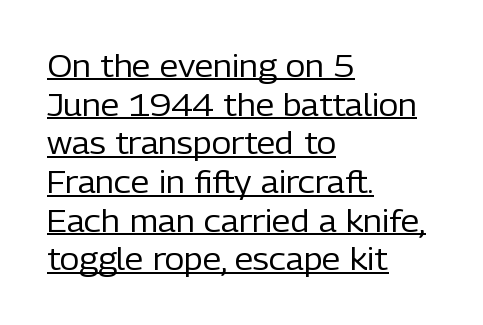
One glance says typical: line gaps are just what's usual. Is this a heavy cut? Hardly; it is regular or lighter. The rendering uses natural spacing where letterforms have individual widths. Looks like someone drew a line under every word here. It's the straight-up-and-down kind of type.
